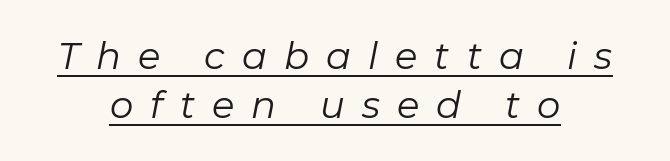
Q: Is the text bold? A: No.
Q: Is the text italic (slanted)? A: Yes, it leans right by about 11 degrees.
Q: Is the text underlined? A: Yes.
Q: How is the paragraph aligned? A: Centered.
Q: Is the spacing between letters normal or unusually wide? A: Unusually wide.
Q: Is the spacing between lines tight, normal or loose? A: Normal.
Q: Width (condensed, normal, or wide)? A: Normal.
Q: Stroke contrast? A: Low.
Q: x-height? A: Medium.
Q: Monospaced? A: No.
